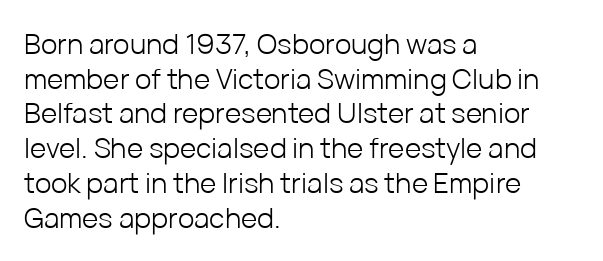
{"serif": "no", "italic": "no", "bold": "no", "weight": "light", "width": "normal", "stroke_contrast": "low", "x_height": "medium", "monospaced": "no", "underline": "no", "align": "left", "line_spacing_ratio": 1.24, "letter_spacing": "normal", "letter_spacing_em": 0.0, "glyph_px": 28}
